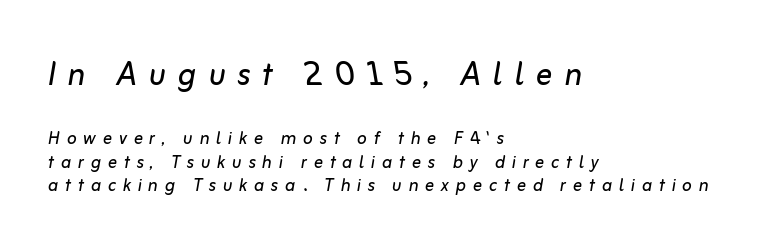
{"italic": "yes", "lean": "right", "slant_degrees": 10, "bold": "no", "weight": "regular", "width": "normal", "stroke_contrast": "low", "x_height": "medium", "monospaced": "no", "underline": "no", "align": "left", "line_spacing": "tight", "line_spacing_ratio": 1.03, "letter_spacing": "wide", "letter_spacing_em": 0.29, "larger_block": "first", "size_ratio": 1.78, "glyph_px": 41}
